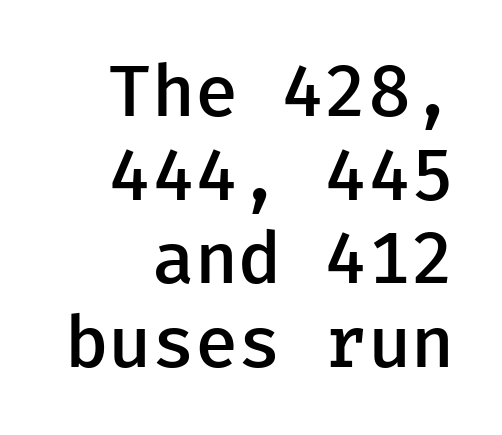
Q: Is the text bold? A: Semi-bold.
Q: Is the text italic (slanted)? A: No, it is upright.
Q: Is the typeface a serif or a sans-serif typeface? A: Sans-serif.
Q: Is the text underlined? A: No.
Q: Is the spacing between letters normal or unusually wide? A: Normal.
Q: Width (condensed, normal, or wide)? A: Normal.
Q: Stroke contrast? A: Low.
Q: x-height? A: Medium.
